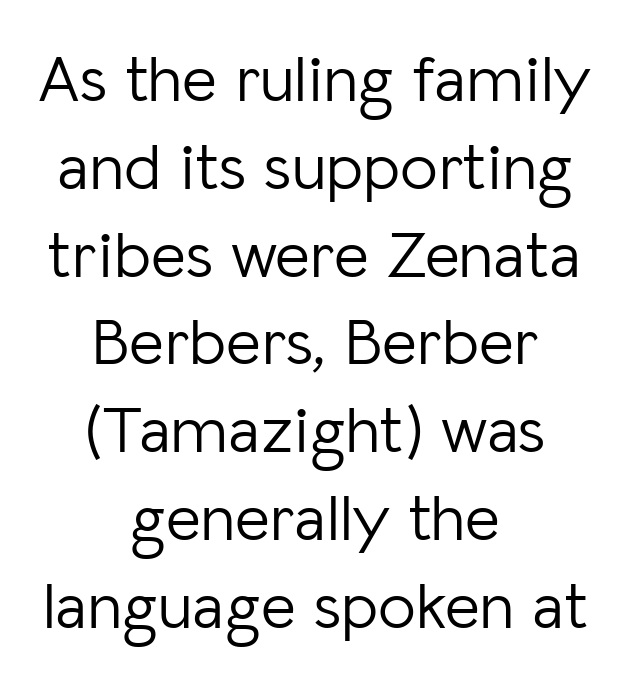
Q: Is the text bold? A: No.
Q: Is the text italic (slanted)? A: No, it is upright.
Q: Is the typeface a serif or a sans-serif typeface? A: Sans-serif.
Q: Is the text underlined? A: No.
Q: How is the paragraph aligned? A: Centered.
Q: Is the spacing between letters normal or unusually wide? A: Normal.
Q: Is the spacing between lines tight, normal or loose? A: Normal.
Q: Width (condensed, normal, or wide)? A: Normal.
Q: Stroke contrast? A: Low.
Q: x-height? A: Medium.
Q: Monospaced? A: No.
